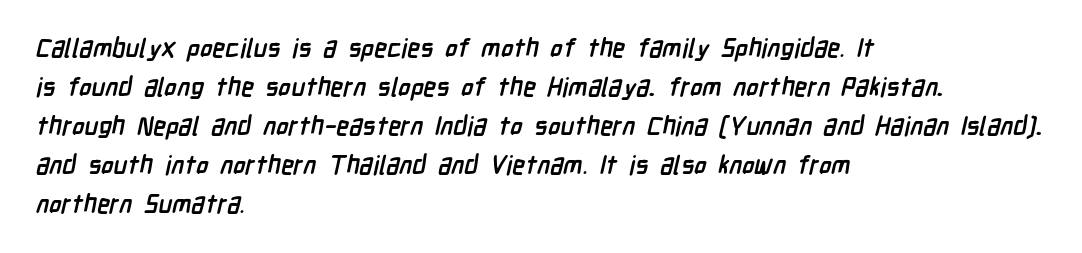
The image shows 26 px bold type; set left-aligned, normal line spacing (1.5x), normal letter spacing, not underlined.
